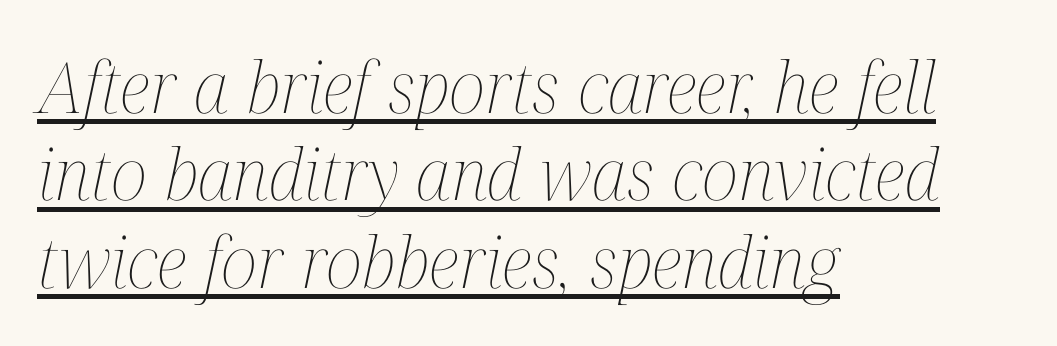
The image shows 71 px thin, condensed type, italic (leaning right); set left-aligned, line spacing 1.23x, normal letter spacing, underlined; medium stroke contrast and a medium x-height.
